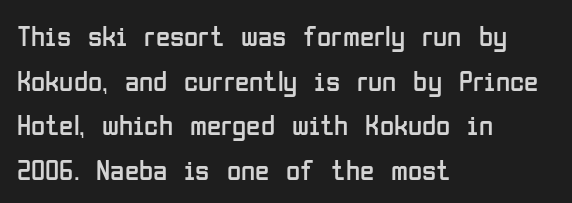
The image shows 29 px regular-weight, condensed sans-serif type, upright; set left-aligned, normal line spacing (1.54x), normal letter spacing, not underlined; low stroke contrast and a medium x-height.
